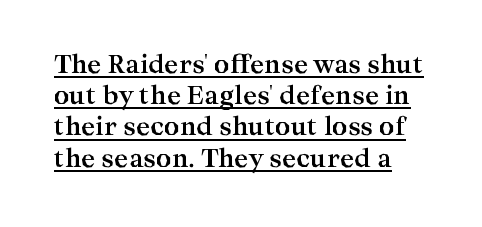
{"italic": "no", "bold": "yes", "underline": "yes", "line_spacing": "normal", "line_spacing_ratio": 1.3, "letter_spacing": "normal", "letter_spacing_em": 0.0, "glyph_px": 24}
